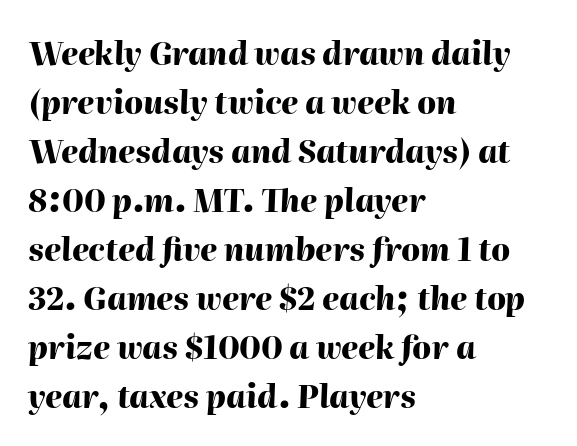
Stroke thickness is high; the sample reads as a true bold. Glance below the letters and you will spot only blank space. A typesetter would call this zero additional tracking. Notice how descenders clear the ascenders below comfortably — that's standard leading. Observe the lean: these are italic letterforms.
